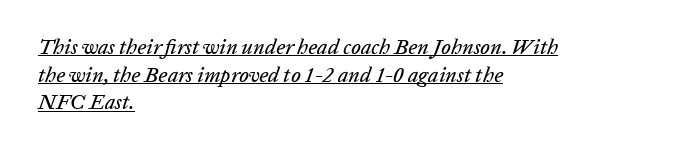
{"italic": "yes", "lean": "right", "slant_degrees": 20, "underline": "yes", "align": "left", "line_spacing": "normal", "line_spacing_ratio": 1.32, "letter_spacing": "normal", "letter_spacing_em": 0.0, "glyph_px": 21}
